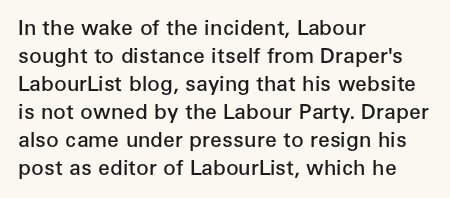
{"italic": "no", "bold": "semi", "underline": "no", "align": "left", "line_spacing": "normal", "line_spacing_ratio": 1.33, "letter_spacing": "normal", "letter_spacing_em": 0.0, "glyph_px": 21}
